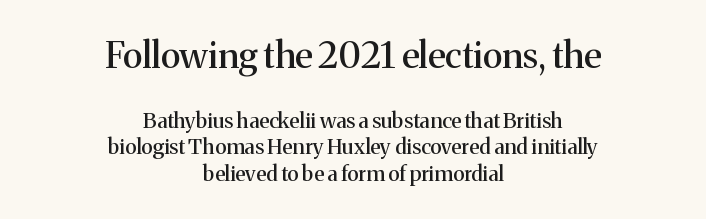
{"serif": "yes", "italic": "no", "width": "normal", "stroke_contrast": "medium", "x_height": "medium", "monospaced": "no", "underline": "no", "align": "center", "line_spacing": "normal", "line_spacing_ratio": 1.27, "letter_spacing": "normal", "letter_spacing_em": 0.0, "larger_block": "first", "size_ratio": 1.71, "glyph_px": 36}
